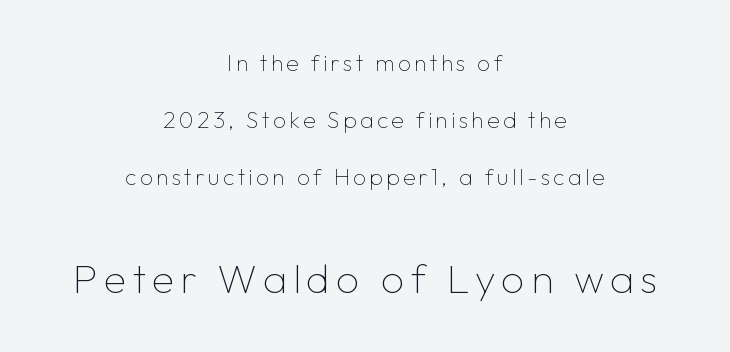
{"serif": "no", "italic": "no", "bold": "no", "weight": "thin", "width": "normal", "stroke_contrast": "low", "x_height": "medium", "monospaced": "no", "underline": "no", "align": "center", "line_spacing": "loose", "line_spacing_ratio": 2.48, "larger_block": "second", "size_ratio": 1.78, "glyph_px": 41}
